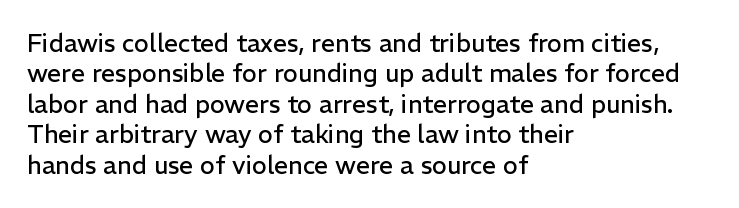
Nope, not italic — everything's standing straight. Only glyphs here, with clear space below each row. Leftover space on each line is placed entirely after the last word. The gaps between neighbouring characters are ordinary and unremarkable. A light-to-regular cut is what we see here.
